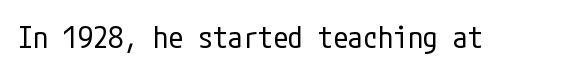
Q: Is the text bold? A: No.
Q: Is the text italic (slanted)? A: No, it is upright.
Q: Is the typeface a serif or a sans-serif typeface? A: Sans-serif.
Q: Is the text underlined? A: No.
Q: Is the spacing between letters normal or unusually wide? A: Normal.
Q: Width (condensed, normal, or wide)? A: Condensed.
Q: Stroke contrast? A: Low.
Q: x-height? A: Medium.
